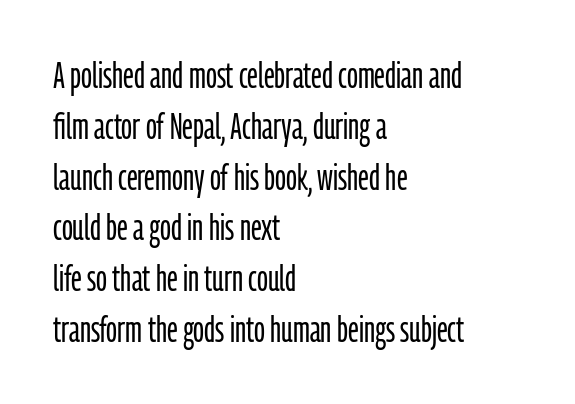
The image shows 36 px light, condensed sans-serif type, upright; set left-aligned, normal line spacing (1.41x), normal letter spacing, not underlined; low stroke contrast and a medium x-height.
